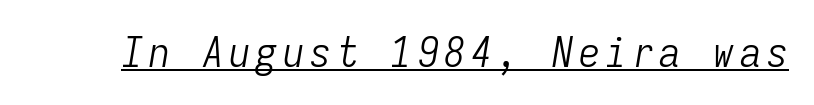
The image shows 42 px light, condensed type, italic (leaning right), monospaced; set underlined; low stroke contrast and a medium x-height.
